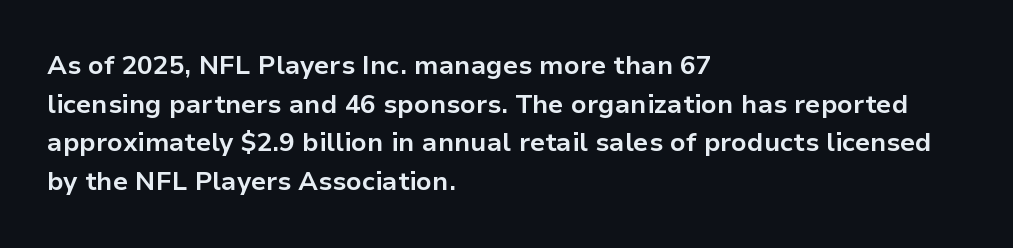
Q: Is the text bold? A: Yes.
Q: Is the text italic (slanted)? A: No, it is upright.
Q: Is the text underlined? A: No.
Q: How is the paragraph aligned? A: Left-aligned.
Q: Is the spacing between letters normal or unusually wide? A: Normal.
Q: Is the spacing between lines tight, normal or loose? A: Normal.
